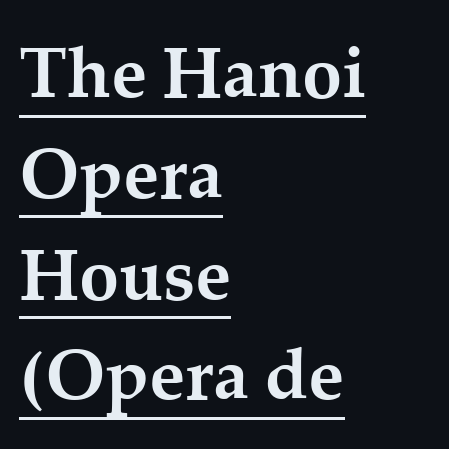
The image shows 72 px semibold serif type, upright; set left-aligned, normal line spacing (1.4x), normal letter spacing, underlined; medium stroke contrast and a medium x-height.
